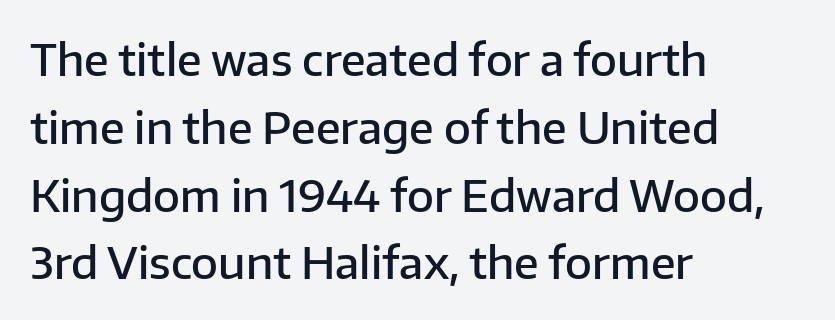
There is no visible air inserted between adjacent glyphs. The rendering uses natural spacing where letterforms have individual widths. No italicization has been applied; the sample stays upright. Each row of text sits above clean, open space.
